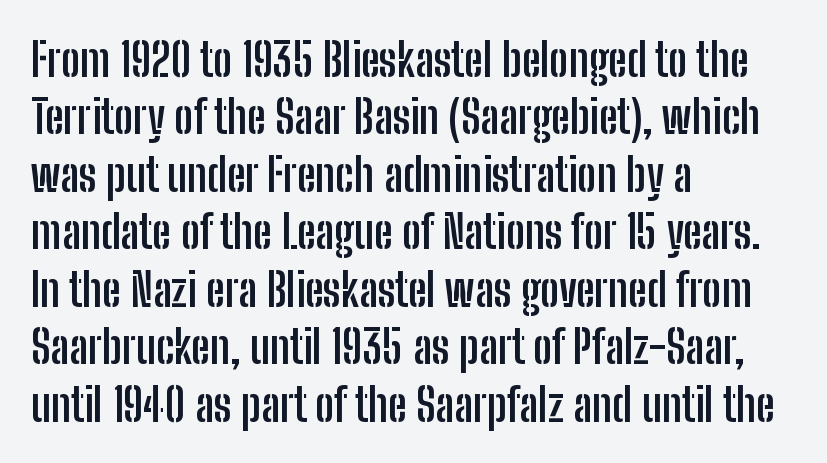
This sample uses plain, unmodified letter spacing. The block of text has a typical density, with ordinary space between rows. You could not count columns in this text — the font is proportionally spaced. Bold? Absolutely — the strokes are thick and heavy. The lettering stays uniformly vertical, giving the passage a roman look.
